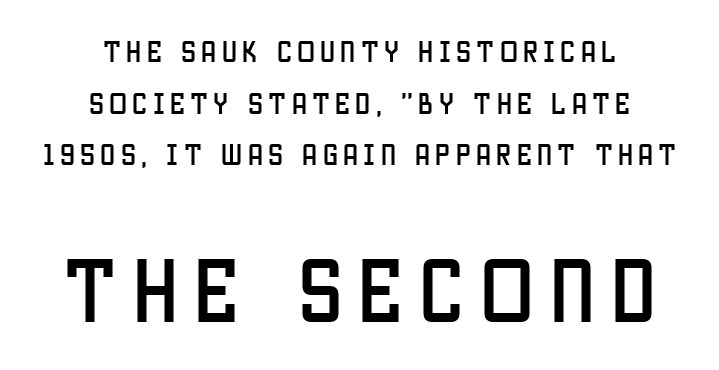
Q: Is the text italic (slanted)? A: No, it is upright.
Q: Is the typeface a serif or a sans-serif typeface? A: Sans-serif.
Q: Is the text underlined? A: No.
Q: How is the paragraph aligned? A: Centered.
Q: Is the spacing between letters normal or unusually wide? A: Unusually wide.
Q: Is the spacing between lines tight, normal or loose? A: Loose.
Q: Which block of text is set in a larger size, the first (top) or the second (bottom)? A: The second (bottom) one.
Q: Width (condensed, normal, or wide)? A: Condensed.
Q: Stroke contrast? A: Low.
Q: x-height? A: Large.
Q: Monospaced? A: No.
